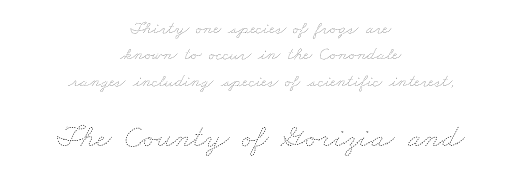
{"bold": "no", "weight": "thin", "width": "wide", "stroke_contrast": "low", "x_height": "small", "monospaced": "no", "underline": "no", "align": "center", "line_spacing": "normal", "line_spacing_ratio": 1.46, "letter_spacing": "normal", "letter_spacing_em": 0.0, "larger_block": "second", "size_ratio": 1.78, "glyph_px": 32}
